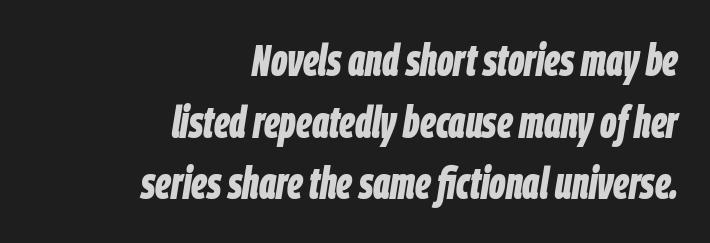
A typesetter would mark this as italic. The letterforms sit shoulder to shoulder at normal distance. Line spacing here is normal. You could not count columns in this text — the font is proportionally spaced. I'd describe the lettering as bold — thick and assertive. Layout note: lines flush right.
